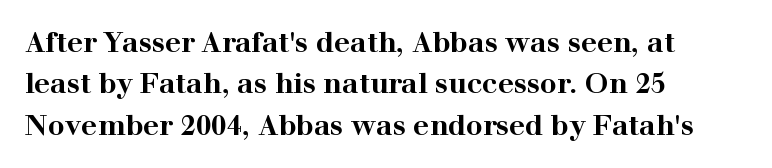
Q: Is the text bold? A: Yes.
Q: Is the text italic (slanted)? A: No, it is upright.
Q: Is the typeface a serif or a sans-serif typeface? A: Serif.
Q: Is the text underlined? A: No.
Q: How is the paragraph aligned? A: Left-aligned.
Q: Is the spacing between letters normal or unusually wide? A: Normal.
Q: Is the spacing between lines tight, normal or loose? A: Normal.
Q: Width (condensed, normal, or wide)? A: Wide.
Q: Stroke contrast? A: High.
Q: x-height? A: Medium.
Q: Monospaced? A: No.
